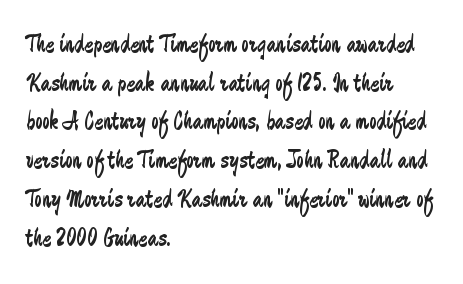
The image shows 26 px text type; set left-aligned, normal line spacing (1.49x), normal letter spacing, not underlined.
